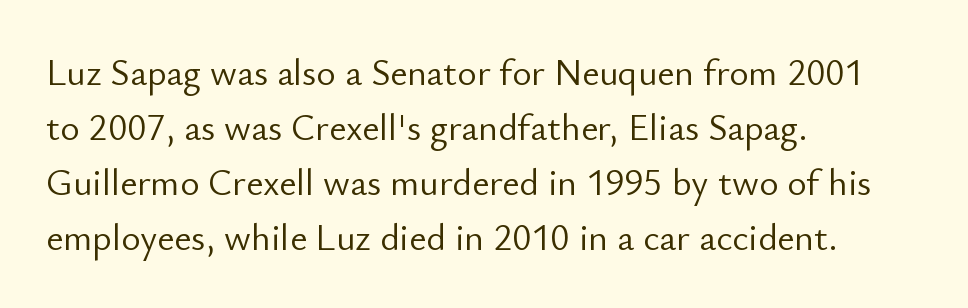
{"serif": "no", "italic": "no", "bold": "no", "weight": "light", "width": "normal", "stroke_contrast": "low", "x_height": "small", "monospaced": "no", "underline": "no", "align": "left", "line_spacing": "normal", "line_spacing_ratio": 1.49, "letter_spacing": "normal", "letter_spacing_em": 0.0, "glyph_px": 37}
